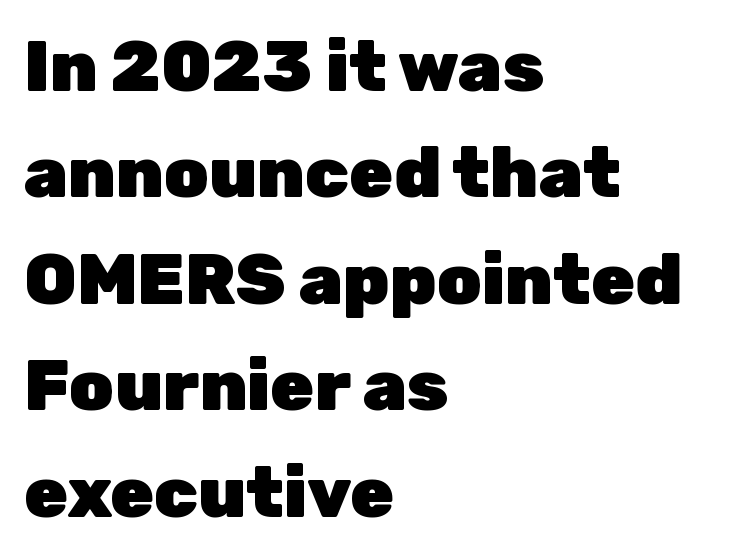
Q: Is the text bold? A: Yes.
Q: Is the text italic (slanted)? A: No, it is upright.
Q: Is the typeface a serif or a sans-serif typeface? A: Sans-serif.
Q: Is the text underlined? A: No.
Q: How is the paragraph aligned? A: Left-aligned.
Q: Is the spacing between letters normal or unusually wide? A: Normal.
Q: Is the spacing between lines tight, normal or loose? A: Normal.
Q: Width (condensed, normal, or wide)? A: Normal.
Q: Stroke contrast? A: Low.
Q: x-height? A: Medium.
Q: Monospaced? A: No.
